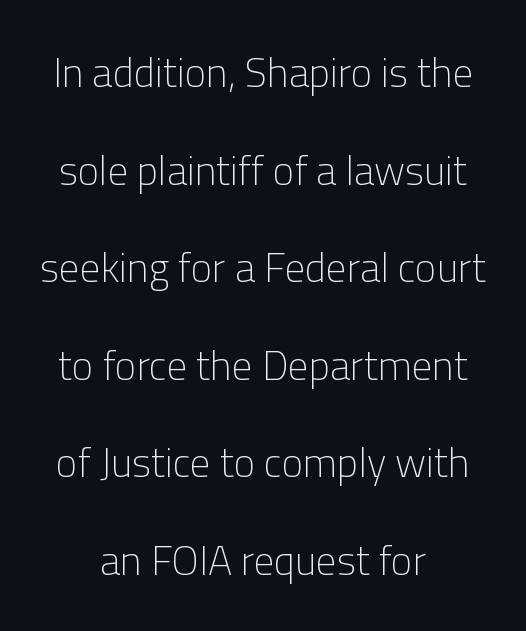
The image shows 41 px light sans-serif type, upright; set centered, loose line spacing (2.38x), normal letter spacing, not underlined; low stroke contrast and a medium x-height.
